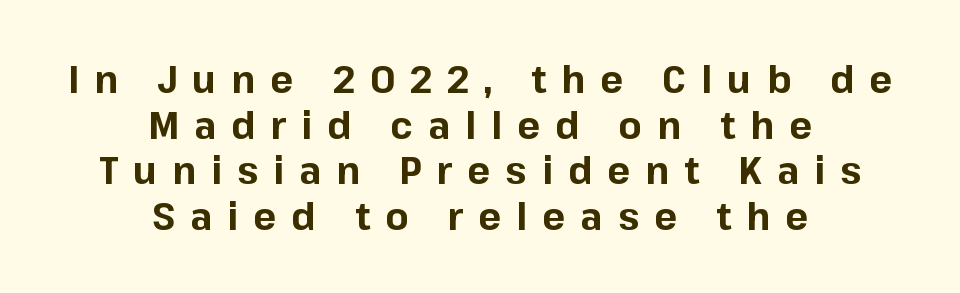
Q: Is the text bold? A: Yes.
Q: Is the text italic (slanted)? A: No, it is upright.
Q: Is the typeface a serif or a sans-serif typeface? A: Sans-serif.
Q: Is the text underlined? A: No.
Q: How is the paragraph aligned? A: Centered.
Q: Is the spacing between letters normal or unusually wide? A: Unusually wide.
Q: Width (condensed, normal, or wide)? A: Normal.
Q: Stroke contrast? A: Low.
Q: x-height? A: Medium.
Q: Monospaced? A: No.
